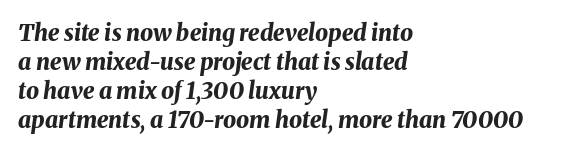
Anything drawn beneath the words? Only blank space. Honestly, the row spacing looks completely unremarkable. Slanted lettering throughout. Leftover space on each line is placed entirely after the last word. Here the glyphs are tracked normally, forming tight word shapes. A full-strength bold gives these letters their thick strokes.
